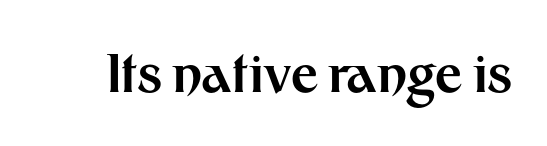
The image shows 53 px bold sans-serif type, upright; set normal letter spacing, not underlined; medium stroke contrast and a medium x-height.
